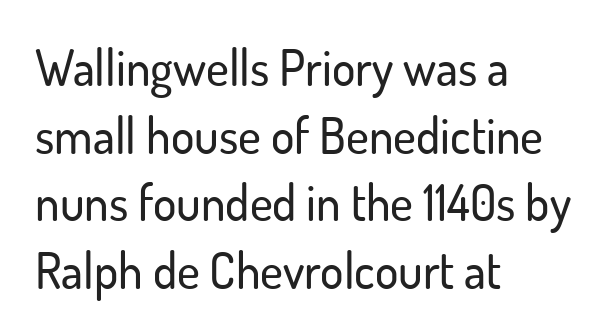
{"serif": "no", "italic": "no", "width": "normal", "stroke_contrast": "low", "x_height": "small", "monospaced": "no", "underline": "no", "align": "left", "line_spacing": "normal", "line_spacing_ratio": 1.38, "letter_spacing": "normal", "letter_spacing_em": 0.0, "glyph_px": 49}
